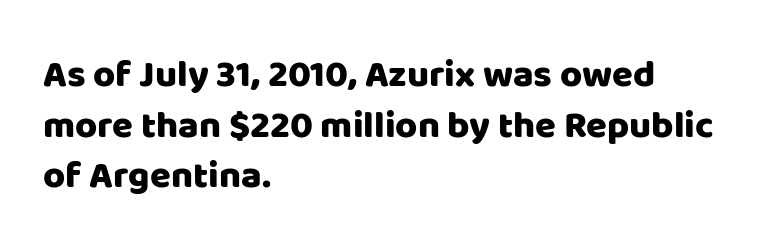
Q: Is the text italic (slanted)? A: No, it is upright.
Q: Is the typeface a serif or a sans-serif typeface? A: Sans-serif.
Q: Is the text underlined? A: No.
Q: How is the paragraph aligned? A: Left-aligned.
Q: Is the spacing between letters normal or unusually wide? A: Normal.
Q: Is the spacing between lines tight, normal or loose? A: Normal.
Q: Width (condensed, normal, or wide)? A: Normal.
Q: Stroke contrast? A: Low.
Q: x-height? A: Large.
Q: Monospaced? A: No.
